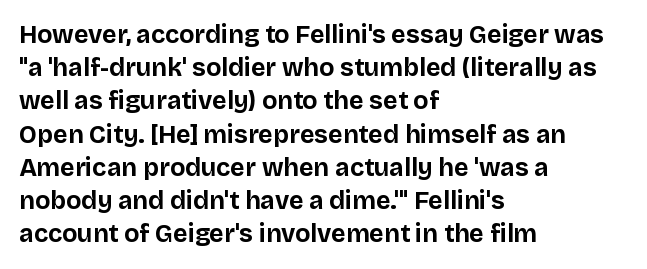
One-word summary of the alignment: left. Compared with an ordinary text face, these strokes are far heavier — a full bold. Interline gaps are of average width in this sample. Letter spacing: default. The baseline area is clear. The letters stand upright; this is a roman face.
